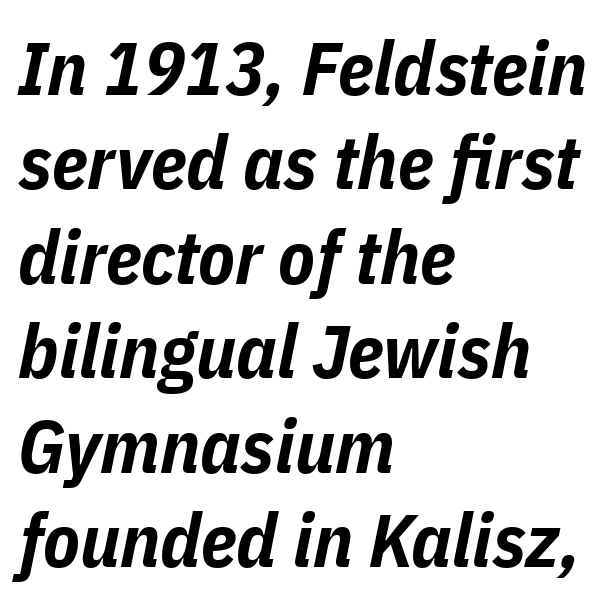
{"italic": "yes", "lean": "right", "slant_degrees": 11, "bold": "yes", "weight": "bold", "width": "condensed", "stroke_contrast": "low", "x_height": "medium", "monospaced": "no", "underline": "no", "align": "left", "line_spacing": "normal", "line_spacing_ratio": 1.26, "letter_spacing": "normal", "letter_spacing_em": 0.0, "glyph_px": 75}
